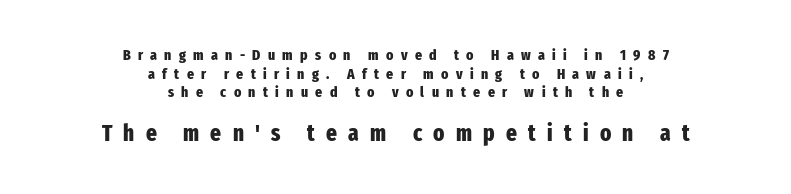
The image shows 23 px bold type, upright; set centered, line spacing 1.24x, unusually wide letter spacing (+0.49 em), not underlined; the second (bottom) block is 1.53x larger.
